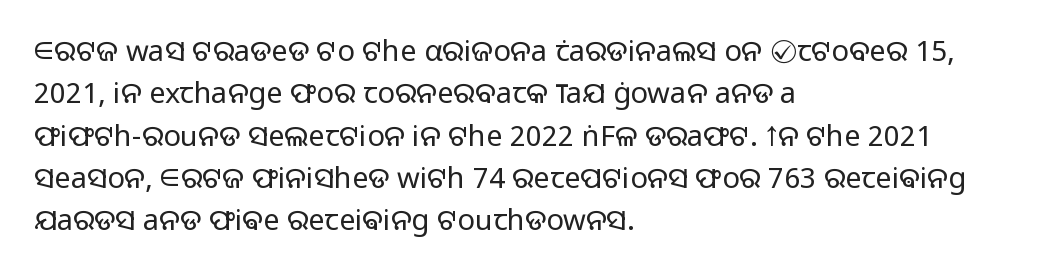
{"serif": "no", "italic": "no", "bold": "no", "weight": "light", "width": "normal", "stroke_contrast": "low", "x_height": "medium", "monospaced": "no", "underline": "no", "align": "left", "line_spacing": "normal", "line_spacing_ratio": 1.46, "letter_spacing": "normal", "letter_spacing_em": 0.0, "glyph_px": 29}
